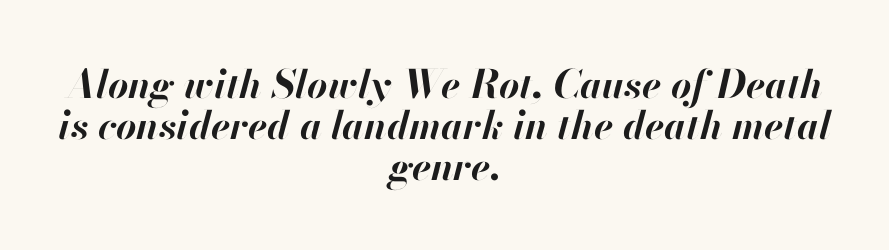
The space between consecutive lines is stingy. Honestly, there is no underline to notice here at all. The whole block is typeset with a tilt. Typesetter's note: full bold, strokes at maximum text heaviness.
